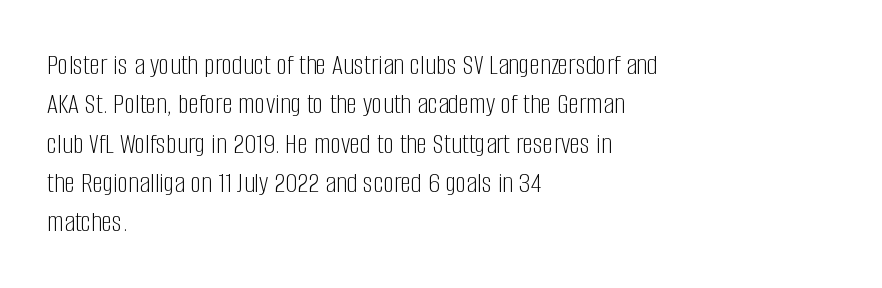
The image shows 30 px light, condensed sans-serif type, upright; set left-aligned, normal line spacing (1.31x), normal letter spacing, not underlined; low stroke contrast and a large x-height.
